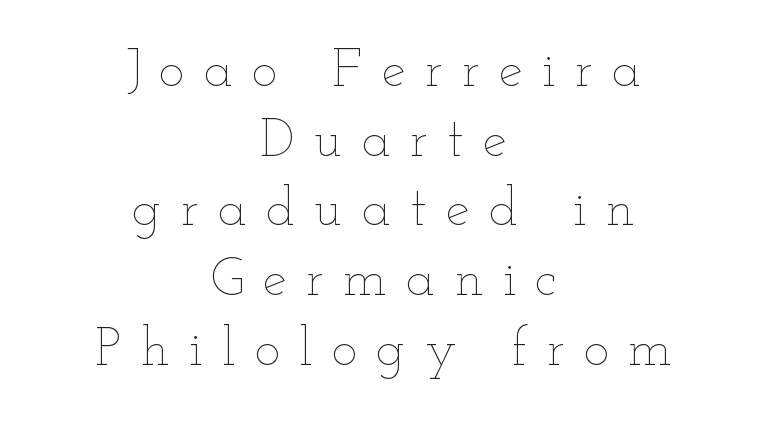
The paragraph shown floats in the horizontal middle. The designer left line spacing at the default. Is this a fixed-width face? No — the glyphs have proportional, varying widths. Summary of weight: not heavy and not bold. If you drew a line through each stem, it would be perfectly vertical.
